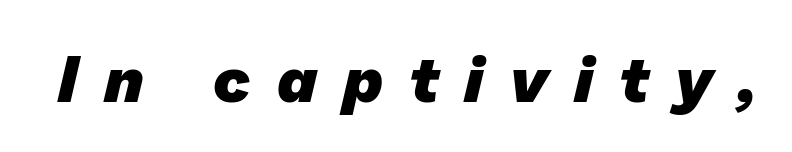
Tracking here is generous; glyphs stand well apart from one another. Varying glyph widths throughout — classic text-font behaviour. Does the type have serifs? No, each stem ends abruptly. Just letters on the line, the space beneath them empty. Heavy-handed strokes throughout: this text is bold.
